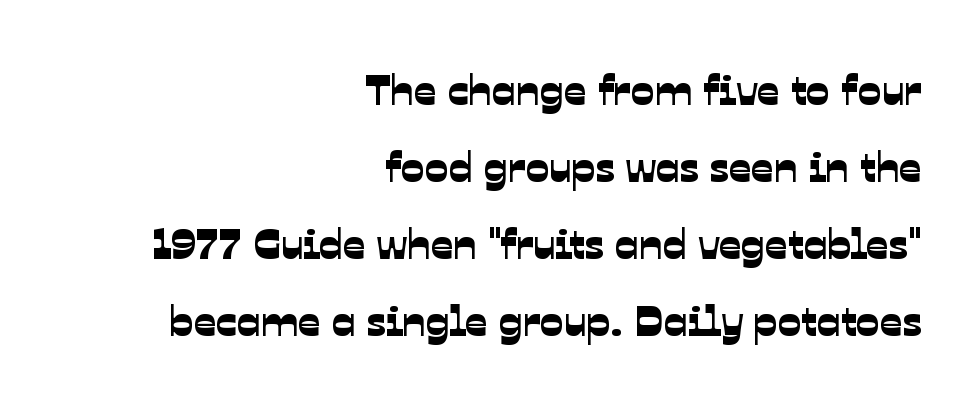
{"serif": "no", "width": "normal", "stroke_contrast": "low", "x_height": "medium", "monospaced": "no", "underline": "no", "align": "right", "line_spacing_ratio": 1.75, "letter_spacing": "normal", "letter_spacing_em": 0.0, "glyph_px": 44}
